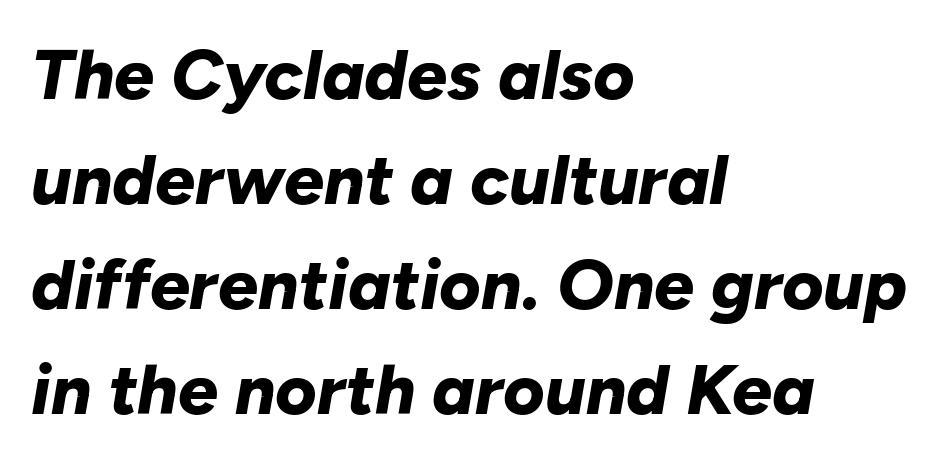
Here the designer chose a conventional face with non-uniform glyph widths. The horizontal fit of the characters is conventional and even. Underline: absent. Vertical spacing — default. Is the block centered? No — it sits flush against the left margin.
